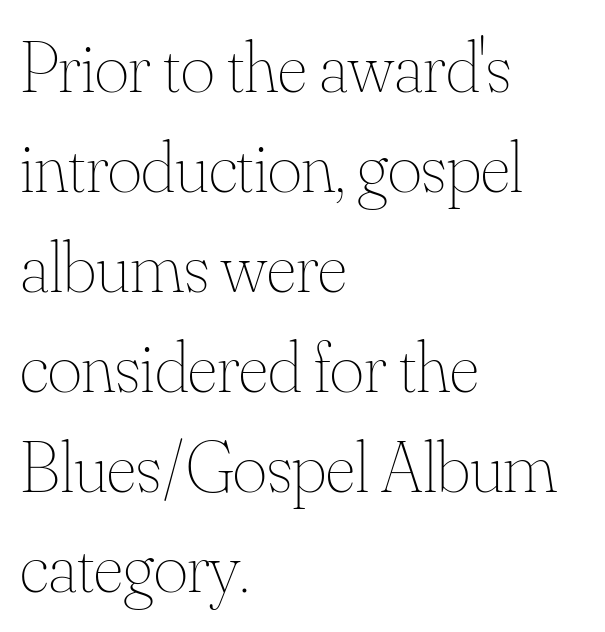
Character widths vary here, with narrow letters taking less room than wide ones. Heaviness? Minimal to ordinary, like unemphasized prose. Descenders are the only things crossing below the line. The letters stand upright; this is a roman face.
